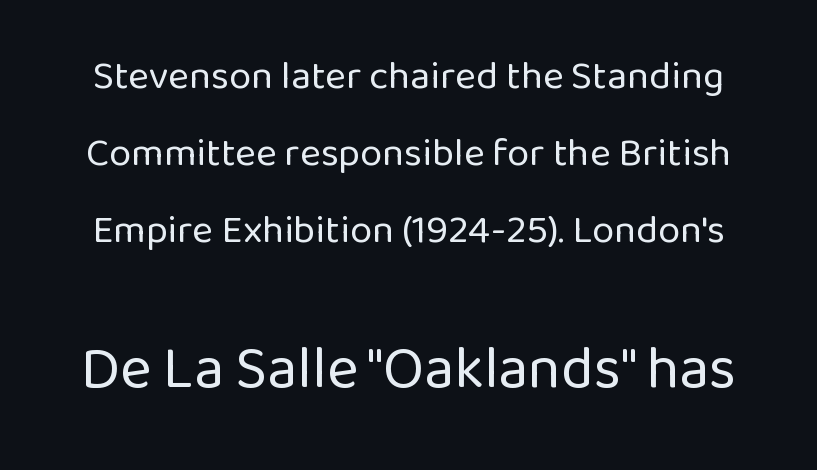
These lines were composed using upright roman letters. You could not count columns in this text — the font is proportionally spaced. The designer went with a sans here, leaving each stem footless. On a weight scale, this lands at 450 or below. Does extra space separate the letters? No, they use regular spacing. Descenders hang freely into open space.
